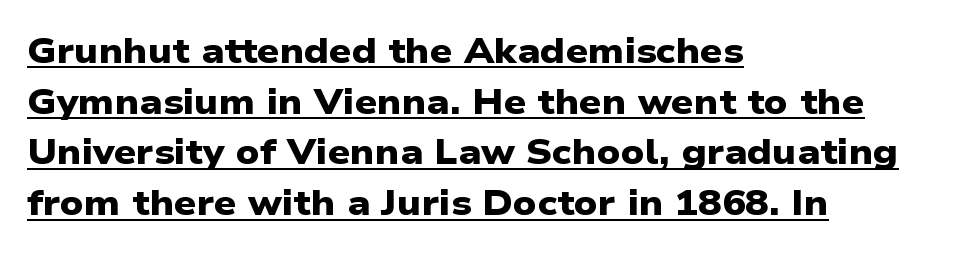
Q: Is the text bold? A: Yes.
Q: Is the typeface a serif or a sans-serif typeface? A: Sans-serif.
Q: Is the text underlined? A: Yes.
Q: How is the paragraph aligned? A: Left-aligned.
Q: Is the spacing between letters normal or unusually wide? A: Normal.
Q: Is the spacing between lines tight, normal or loose? A: Normal.
Q: Width (condensed, normal, or wide)? A: Wide.
Q: Stroke contrast? A: Low.
Q: x-height? A: Medium.
Q: Monospaced? A: No.
